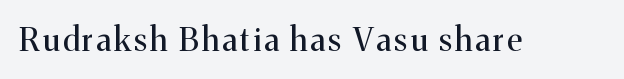
{"serif": "yes", "italic": "no", "bold": "no", "weight": "regular", "width": "normal", "stroke_contrast": "medium", "x_height": "medium", "monospaced": "no", "underline": "no", "glyph_px": 32}
